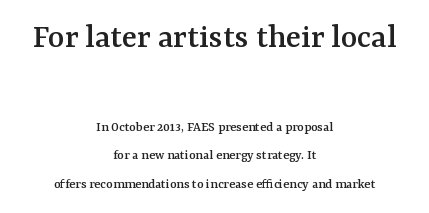
{"serif": "yes", "italic": "no", "width": "normal", "stroke_contrast": "medium", "x_height": "medium", "monospaced": "no", "underline": "no", "align": "center", "line_spacing": "loose", "line_spacing_ratio": 2.03, "letter_spacing": "normal", "letter_spacing_em": 0.0, "larger_block": "first", "size_ratio": 2.5, "glyph_px": 35}
